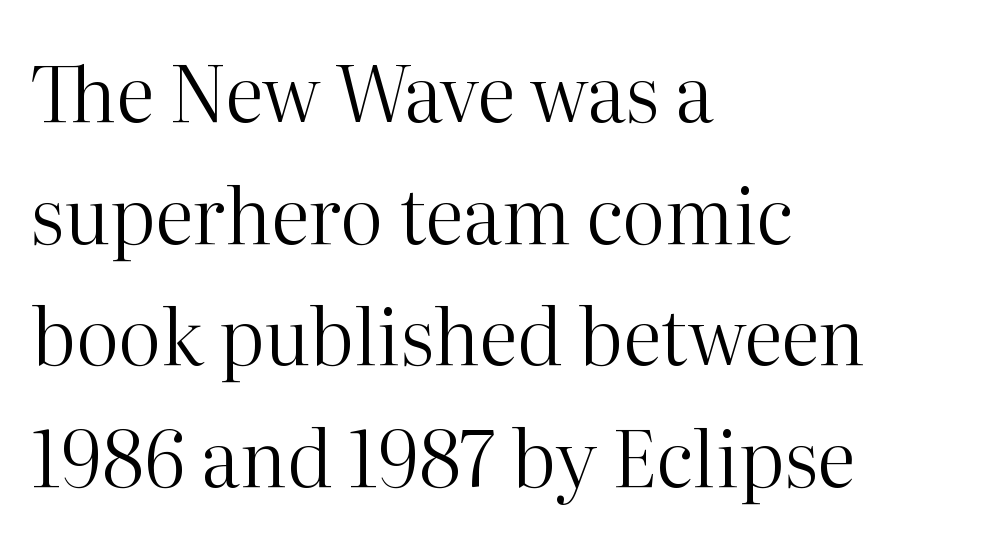
{"serif": "yes", "italic": "no", "bold": "no", "weight": "regular", "width": "normal", "stroke_contrast": "high", "x_height": "medium", "monospaced": "no", "underline": "no", "align": "left", "line_spacing": "normal", "line_spacing_ratio": 1.58, "letter_spacing": "normal", "letter_spacing_em": 0.0, "glyph_px": 77}
